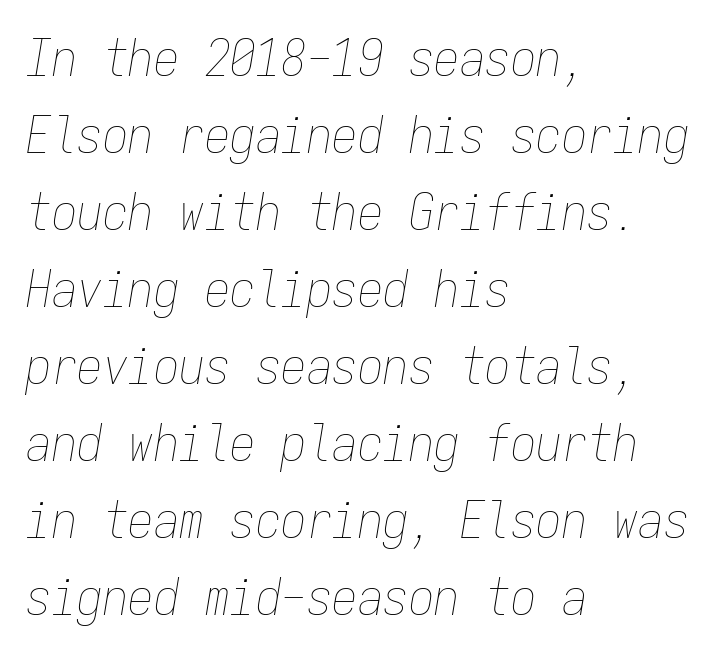
If you drew a line through each stem, it would be angled. Any mark beneath the type? The region is blank. Is the block centered? No — it sits flush against the left margin. The space between consecutive lines is moderate. The passage shown has conventional tracking throughout. Each letter, wide or thin by design, is forced into the same width here.
